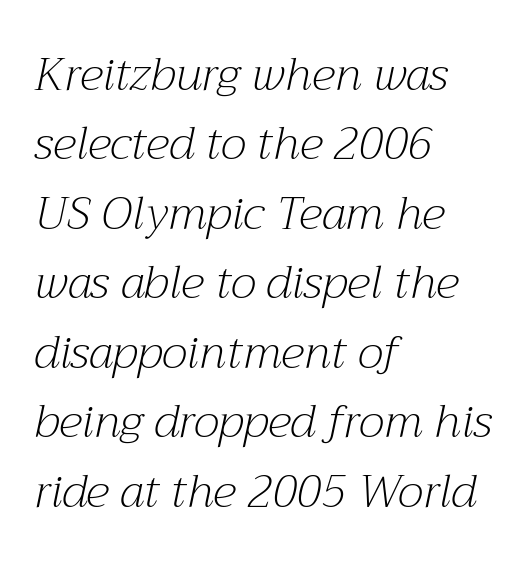
{"serif": "yes", "italic": "yes", "lean": "right", "slant_degrees": 12, "bold": "no", "weight": "light", "width": "normal", "stroke_contrast": "medium", "x_height": "medium", "monospaced": "no", "underline": "no", "align": "left", "line_spacing": "normal", "line_spacing_ratio": 1.51, "letter_spacing": "normal", "letter_spacing_em": 0.0, "glyph_px": 46}
